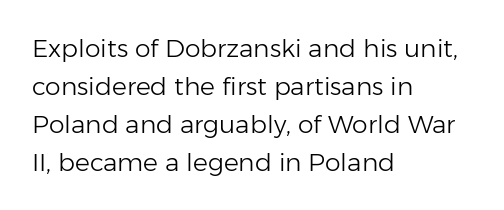
Q: Is the text bold? A: No.
Q: Is the text italic (slanted)? A: No, it is upright.
Q: Is the text underlined? A: No.
Q: How is the paragraph aligned? A: Left-aligned.
Q: Is the spacing between letters normal or unusually wide? A: Normal.
Q: Is the spacing between lines tight, normal or loose? A: Normal.
